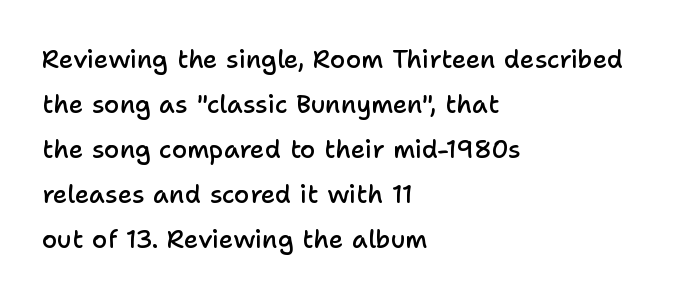
The image shows 25 px text type, upright; set left-aligned, line spacing 1.8x, normal letter spacing, not underlined.
